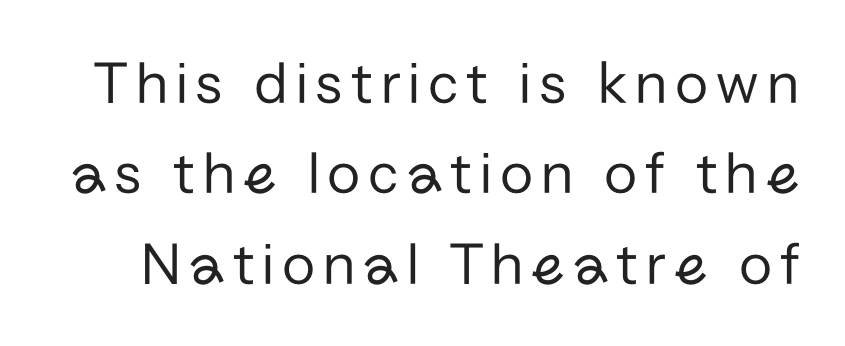
The image shows 61 px regular-weight sans-serif type, upright; set normal line spacing (1.48x), not underlined; low stroke contrast and a medium x-height.
